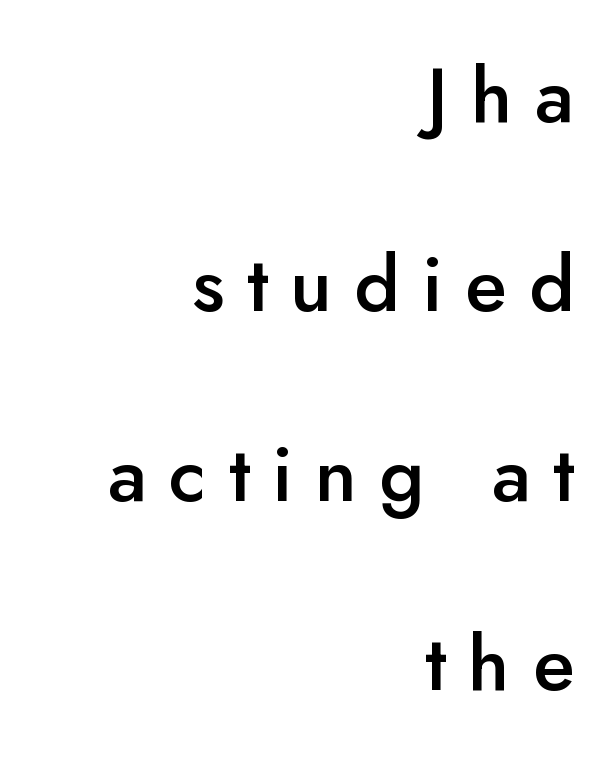
{"serif": "no", "italic": "no", "bold": "semi", "weight": "semibold", "width": "normal", "stroke_contrast": "low", "x_height": "small", "monospaced": "no", "underline": "no", "align": "right", "line_spacing": "loose", "line_spacing_ratio": 2.46, "letter_spacing": "wide", "letter_spacing_em": 0.29, "glyph_px": 77}
